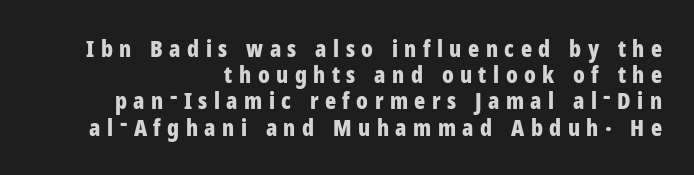
The image shows 23 px bold type, upright; set right-aligned, tight line spacing (1.14x), unusually wide letter spacing (+0.28 em), not underlined.
